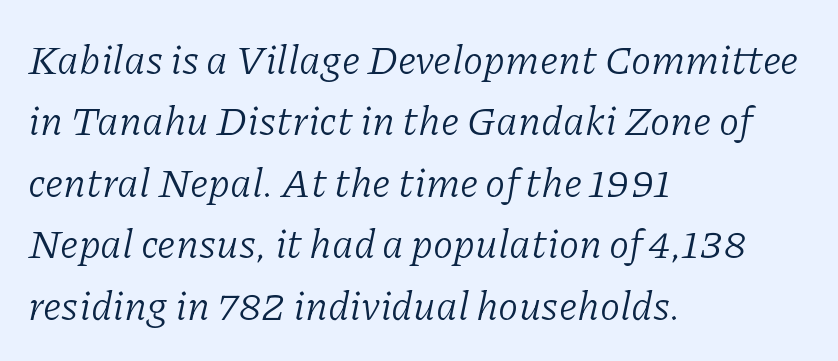
Q: Is the text bold? A: No.
Q: Is the text italic (slanted)? A: Yes, it leans right by about 11 degrees.
Q: Is the typeface a serif or a sans-serif typeface? A: Serif.
Q: Is the text underlined? A: No.
Q: How is the paragraph aligned? A: Left-aligned.
Q: Is the spacing between letters normal or unusually wide? A: Normal.
Q: Is the spacing between lines tight, normal or loose? A: Normal.
Q: Width (condensed, normal, or wide)? A: Normal.
Q: Stroke contrast? A: Low.
Q: x-height? A: Medium.
Q: Monospaced? A: No.
